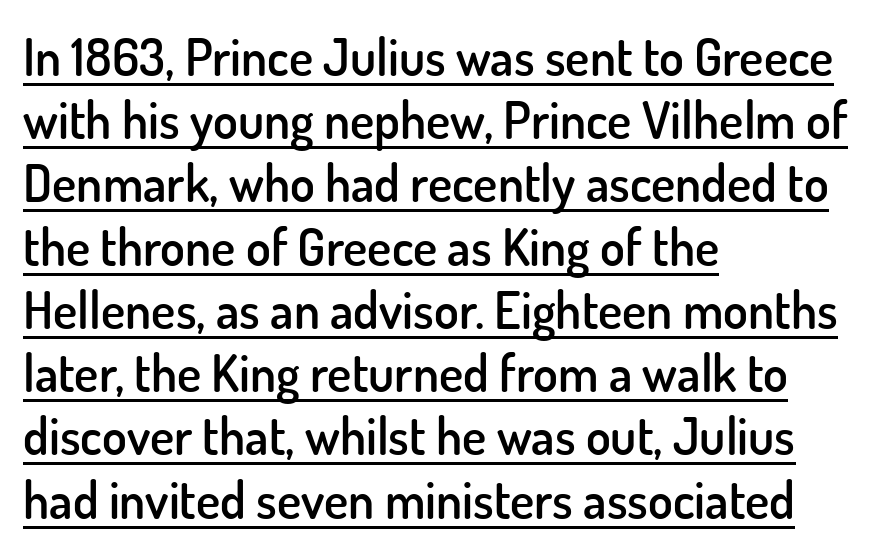
The face used here is proportionally spaced, like ordinary book or web type. Type style note: lacks serifs. Vertical strokes here are truly vertical. Nothing unusual about the tracking: characters are spaced as the font intends. Set as a demibold, roughly 600 on the weight scale. Check the space under the baseline: a stroke is drawn there.
